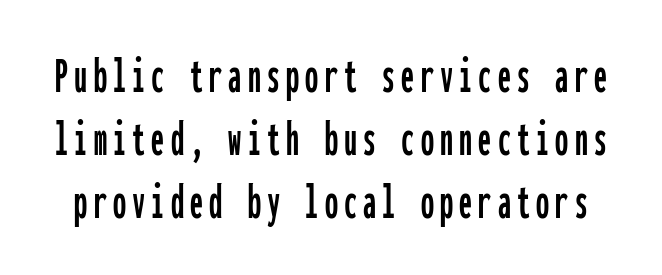
The image shows 52 px condensed sans-serif type, upright, monospaced; set line spacing 1.21x, not underlined; low stroke contrast and a medium x-height.
